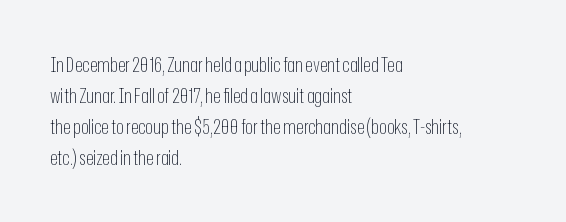
{"italic": "no", "bold": "no", "underline": "no", "align": "left", "line_spacing": "normal", "line_spacing_ratio": 1.55, "letter_spacing": "normal", "letter_spacing_em": 0.0, "glyph_px": 20}
